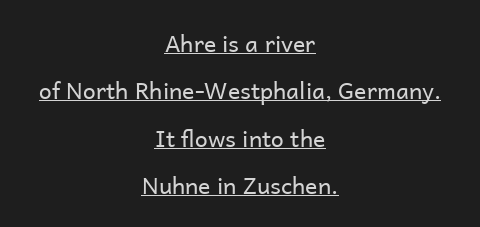
{"italic": "no", "bold": "no", "underline": "yes", "align": "center", "line_spacing": "loose", "line_spacing_ratio": 2.06, "letter_spacing": "normal", "letter_spacing_em": 0.0, "glyph_px": 23}
